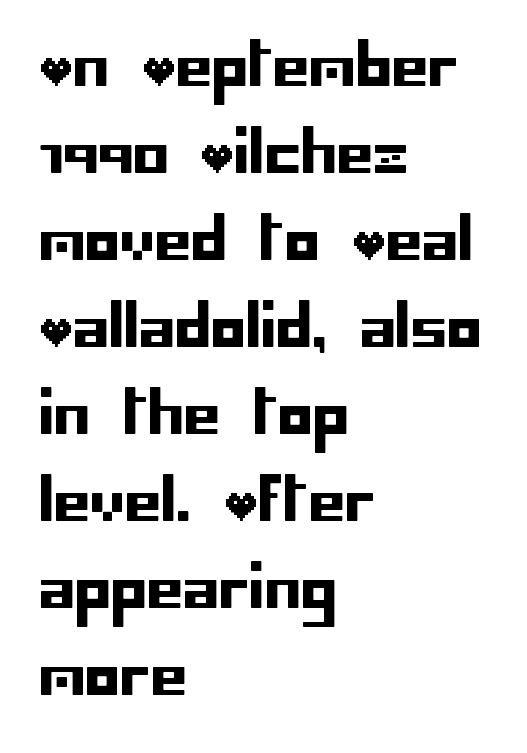
{"serif": "no", "italic": "no", "width": "normal", "stroke_contrast": "low", "x_height": "large", "underline": "no", "align": "left", "line_spacing": "normal", "line_spacing_ratio": 1.5, "letter_spacing": "normal", "letter_spacing_em": 0.0, "glyph_px": 58}
